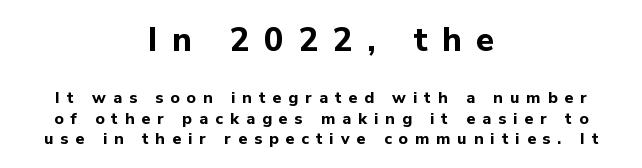
The image shows 33 px bold sans-serif type, upright; set centered, normal line spacing (1.29x), unusually wide letter spacing (+0.44 em), not underlined; the first (top) block is 2.06x larger; low stroke contrast and a medium x-height.
